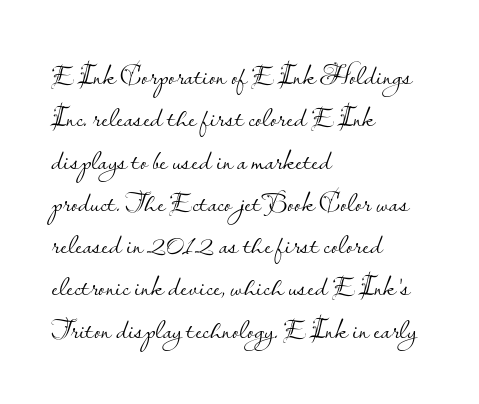
The image shows 30 px light sans-serif type; set left-aligned, normal line spacing (1.41x), normal letter spacing, not underlined; low stroke contrast and a small x-height.
